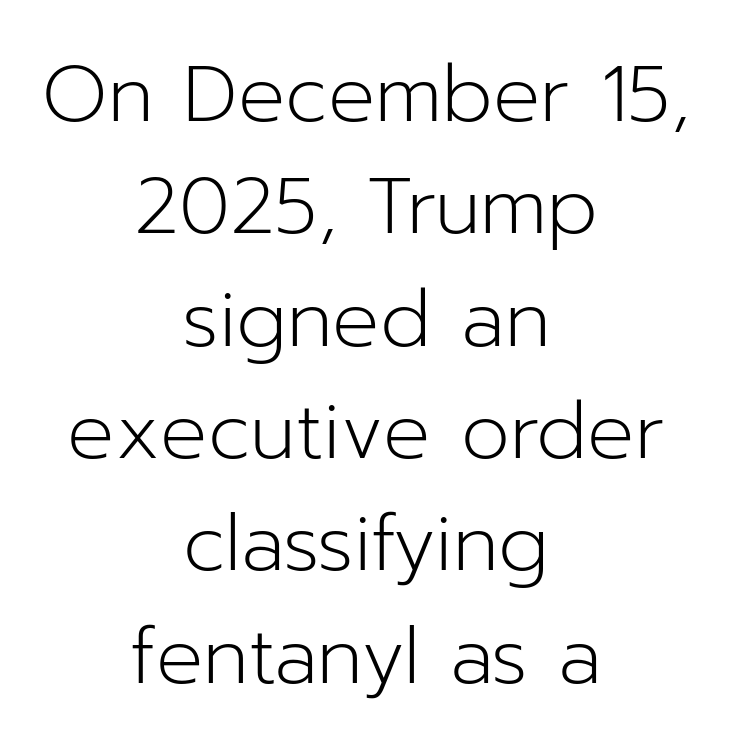
Q: Is the text bold? A: No.
Q: Is the text italic (slanted)? A: No, it is upright.
Q: Is the typeface a serif or a sans-serif typeface? A: Sans-serif.
Q: Is the text underlined? A: No.
Q: How is the paragraph aligned? A: Centered.
Q: Is the spacing between letters normal or unusually wide? A: Normal.
Q: Is the spacing between lines tight, normal or loose? A: Normal.
Q: Width (condensed, normal, or wide)? A: Normal.
Q: Stroke contrast? A: Low.
Q: x-height? A: Medium.
Q: Monospaced? A: No.
